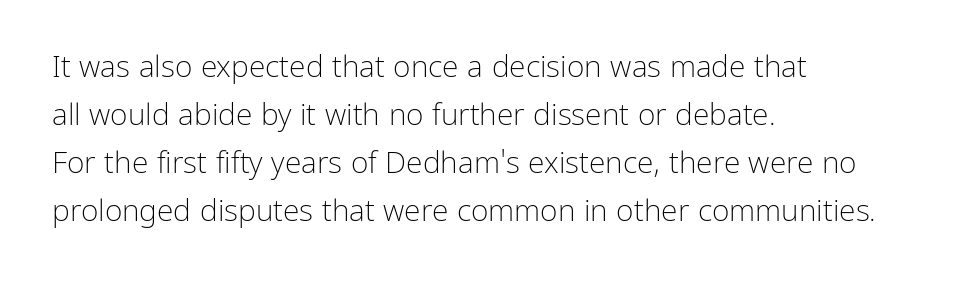
Q: Is the text bold? A: No.
Q: Is the text italic (slanted)? A: No, it is upright.
Q: Is the typeface a serif or a sans-serif typeface? A: Sans-serif.
Q: Is the text underlined? A: No.
Q: How is the paragraph aligned? A: Left-aligned.
Q: Is the spacing between letters normal or unusually wide? A: Normal.
Q: Is the spacing between lines tight, normal or loose? A: Normal.
Q: Width (condensed, normal, or wide)? A: Normal.
Q: Stroke contrast? A: Low.
Q: x-height? A: Medium.
Q: Monospaced? A: No.
